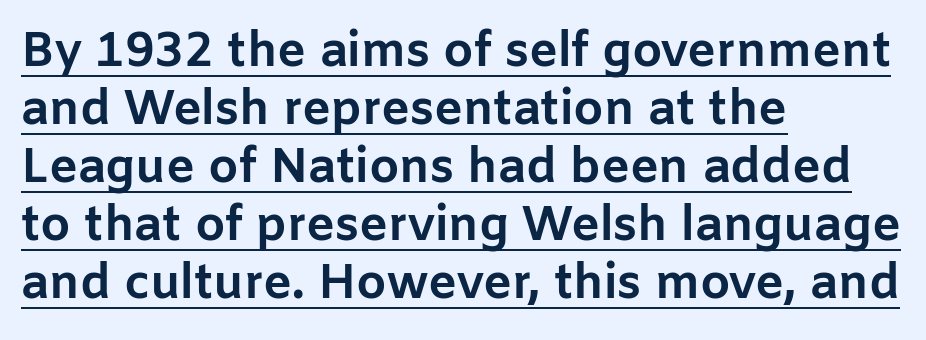
{"serif": "no", "italic": "no", "bold": "yes", "weight": "bold", "width": "normal", "stroke_contrast": "low", "x_height": "medium", "monospaced": "no", "underline": "yes", "align": "left", "line_spacing_ratio": 1.21, "letter_spacing": "normal", "letter_spacing_em": 0.0, "glyph_px": 48}
